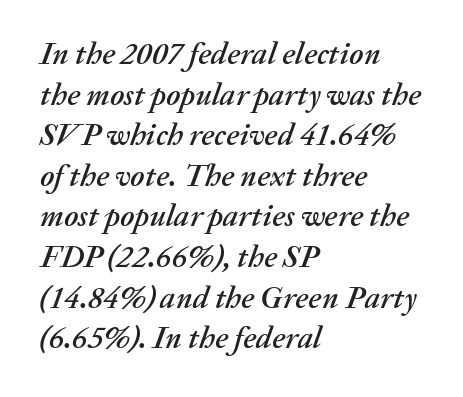
{"italic": "yes", "lean": "right", "slant_degrees": 20, "width": "normal", "stroke_contrast": "medium", "x_height": "medium", "monospaced": "no", "underline": "no", "align": "left", "line_spacing": "normal", "line_spacing_ratio": 1.31, "letter_spacing": "normal", "letter_spacing_em": 0.0, "glyph_px": 31}
